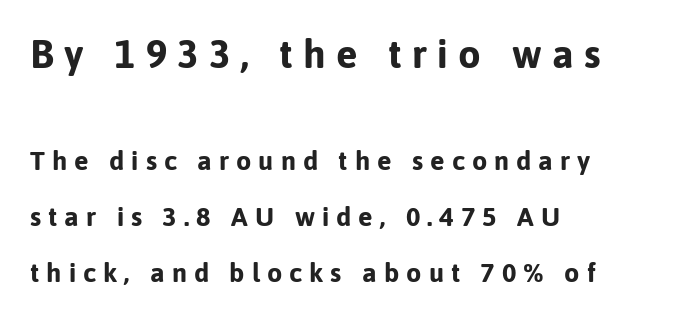
{"serif": "no", "italic": "no", "bold": "yes", "weight": "bold", "width": "normal", "stroke_contrast": "low", "x_height": "medium", "monospaced": "no", "underline": "no", "align": "left", "line_spacing": "loose", "line_spacing_ratio": 2.06, "letter_spacing": "wide", "letter_spacing_em": 0.26, "larger_block": "first", "size_ratio": 1.48, "glyph_px": 40}
